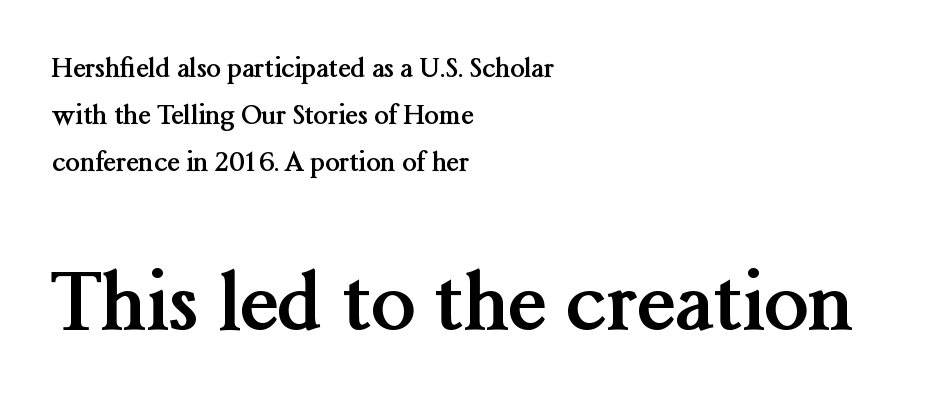
The paragraph has a hard left edge and a soft right edge. Any mark beneath the type? The region is blank. In this sample the second text group is rendered at the bigger scale. Italic? Not at all — the glyphs are vertical. The font is running at its bold setting. Words appear dense and cohesive because spacing is normal.
